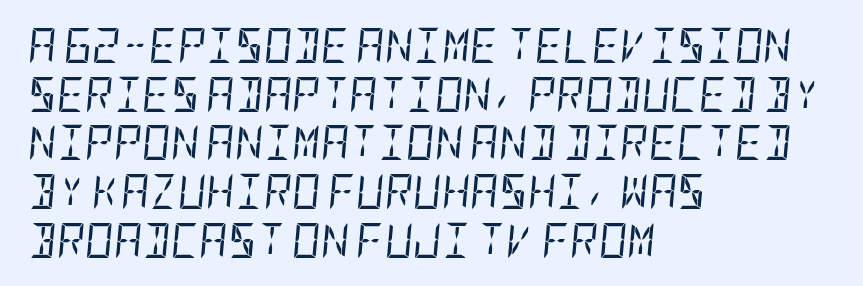
Q: Is the text bold? A: No.
Q: Is the text italic (slanted)? A: Yes, it leans right by about 5 degrees.
Q: Is the text underlined? A: No.
Q: How is the paragraph aligned? A: Left-aligned.
Q: Is the spacing between letters normal or unusually wide? A: Normal.
Q: Is the spacing between lines tight, normal or loose? A: Normal.
Q: Width (condensed, normal, or wide)? A: Condensed.
Q: Stroke contrast? A: Low.
Q: x-height? A: Large.
